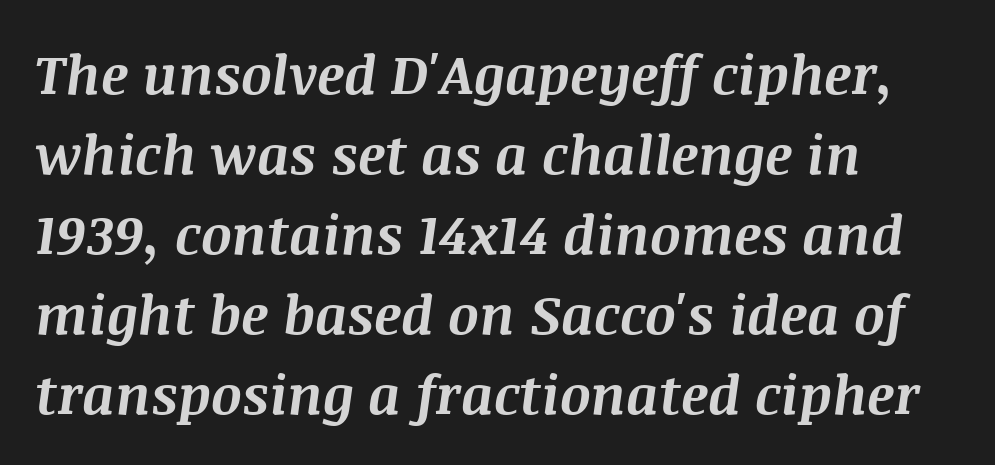
The image shows 54 px bold type, italic (leaning right); set left-aligned, normal line spacing (1.48x), normal letter spacing, not underlined; medium stroke contrast and a large x-height.
